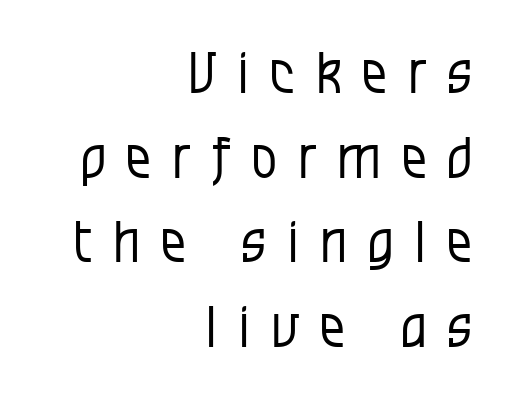
Typeset ragged left — the right edge is the straight one. Examine the stroke ends and you'll find no serifs. You could not count columns in this text — the font is proportionally spaced. The words here are not underlined. In terms of leading, this rendering sits right in the middle. Unlike italic type, these characters show no tilt at all.
